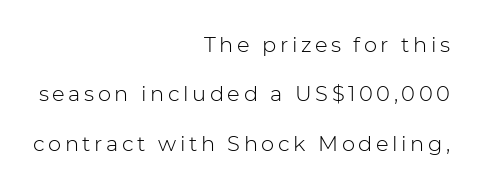
Q: Is the text bold? A: No.
Q: Is the text italic (slanted)? A: No, it is upright.
Q: Is the text underlined? A: No.
Q: How is the paragraph aligned? A: Right-aligned.
Q: Is the spacing between lines tight, normal or loose? A: Loose.
